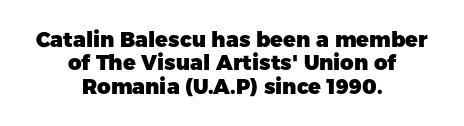
The image shows 21 px bold type, upright; set centered, tight line spacing (1.11x), normal letter spacing, not underlined.
